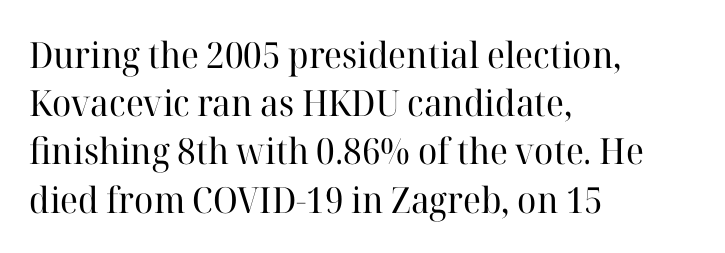
Q: Is the text bold? A: No.
Q: Is the text italic (slanted)? A: No, it is upright.
Q: Is the typeface a serif or a sans-serif typeface? A: Serif.
Q: Is the text underlined? A: No.
Q: How is the paragraph aligned? A: Left-aligned.
Q: Is the spacing between letters normal or unusually wide? A: Normal.
Q: Is the spacing between lines tight, normal or loose? A: Normal.
Q: Width (condensed, normal, or wide)? A: Normal.
Q: Stroke contrast? A: High.
Q: x-height? A: Medium.
Q: Monospaced? A: No.
